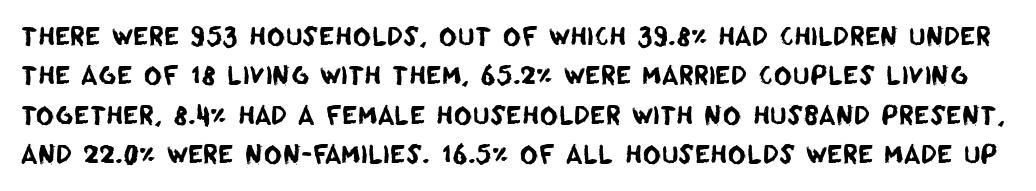
{"underline": "no", "line_spacing": "normal", "line_spacing_ratio": 1.58, "letter_spacing": "normal", "letter_spacing_em": 0.0, "glyph_px": 25}
